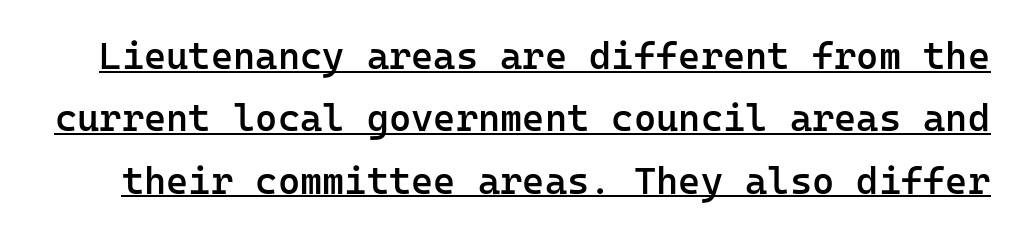
The image shows 38 px semibold sans-serif type, upright, monospaced; set normal line spacing (1.64x), normal letter spacing, underlined; low stroke contrast and a medium x-height.
